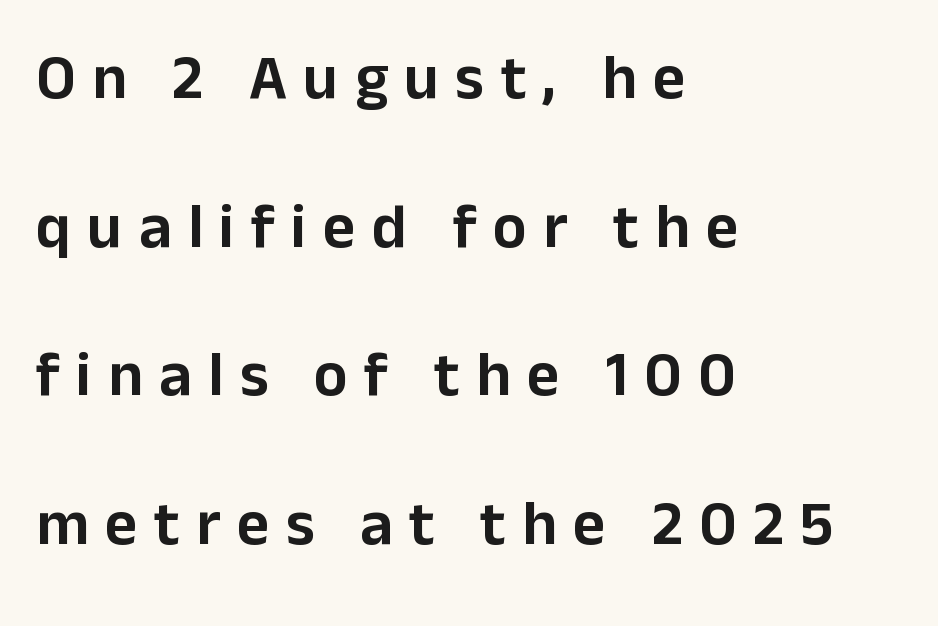
Q: Is the text italic (slanted)? A: No, it is upright.
Q: Is the typeface a serif or a sans-serif typeface? A: Sans-serif.
Q: Is the text underlined? A: No.
Q: How is the paragraph aligned? A: Left-aligned.
Q: Is the spacing between letters normal or unusually wide? A: Unusually wide.
Q: Is the spacing between lines tight, normal or loose? A: Loose.
Q: Width (condensed, normal, or wide)? A: Normal.
Q: Stroke contrast? A: Low.
Q: x-height? A: Medium.
Q: Monospaced? A: No.
